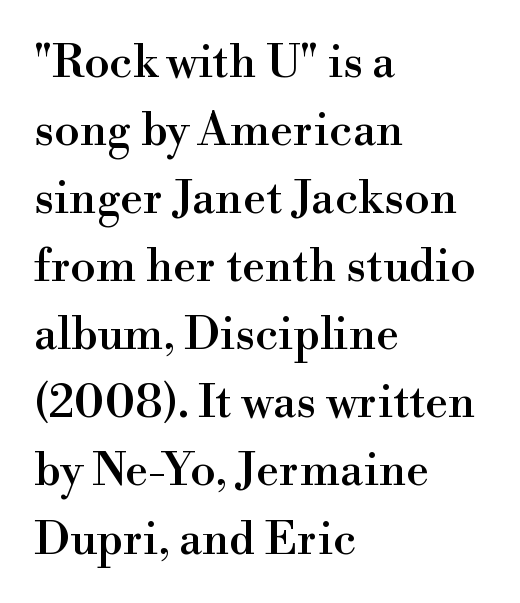
{"serif": "yes", "italic": "no", "width": "normal", "stroke_contrast": "high", "x_height": "small", "monospaced": "no", "underline": "no", "align": "left", "line_spacing": "normal", "line_spacing_ratio": 1.48, "letter_spacing": "normal", "letter_spacing_em": 0.0, "glyph_px": 46}
